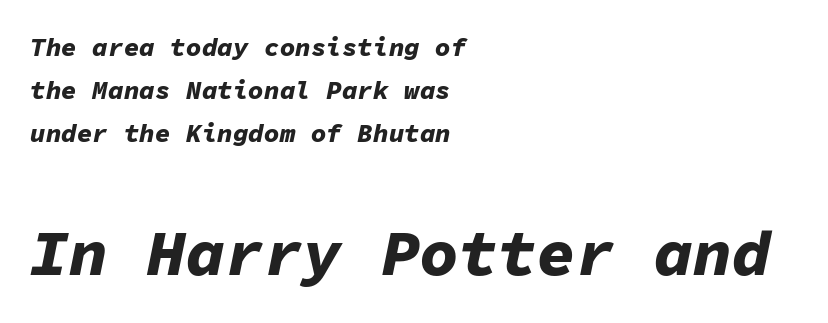
The image shows 65 px bold type, italic (leaning right), monospaced; set left-aligned, normal line spacing (1.65x), normal letter spacing, not underlined; the second (bottom) block is 2.5x larger; low stroke contrast and a medium x-height.
